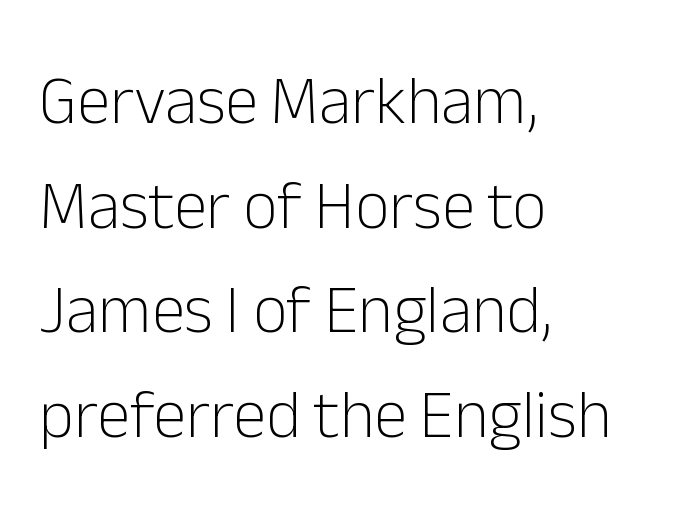
Letter spacing: default. Notice how the passage keeps a crisp vertical edge on the left only. Each row of text sits above clean, open space. Unbolded letterforms with no extra heft. Regarding leading, the lines here are spaced in the standard way.
